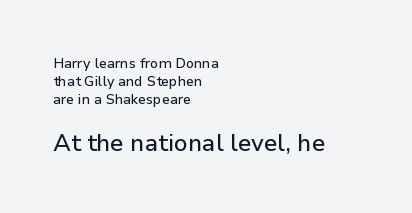
Q: Is the text italic (slanted)? A: No, it is upright.
Q: Is the text underlined? A: No.
Q: How is the paragraph aligned? A: Left-aligned.
Q: Is the spacing between letters normal or unusually wide? A: Normal.
Q: Is the spacing between lines tight, normal or loose? A: Normal.
Q: Which block of text is set in a larger size, the first (top) or the second (bottom)? A: The second (bottom) one.
